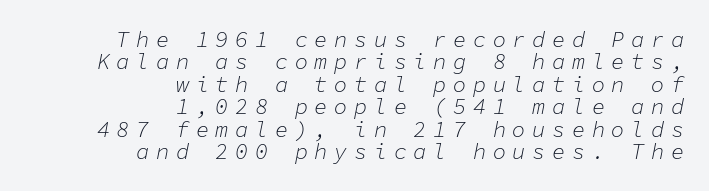
Style check: oblique. The paragraph shown leans on its right margin. Spacing between characters has been opened up far beyond the box default. Honestly, there is no underline to notice here at all. The weight tops out at a normal text grade.
